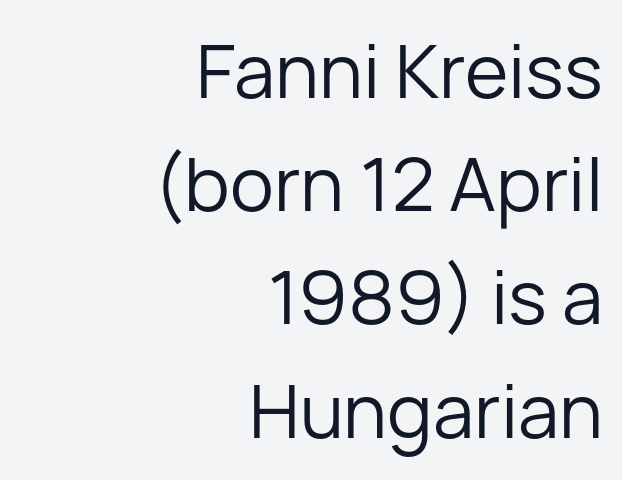
Q: Is the text bold? A: No.
Q: Is the text italic (slanted)? A: No, it is upright.
Q: Is the typeface a serif or a sans-serif typeface? A: Sans-serif.
Q: Is the text underlined? A: No.
Q: How is the paragraph aligned? A: Right-aligned.
Q: Is the spacing between letters normal or unusually wide? A: Normal.
Q: Is the spacing between lines tight, normal or loose? A: Normal.
Q: Width (condensed, normal, or wide)? A: Normal.
Q: Stroke contrast? A: Low.
Q: x-height? A: Medium.
Q: Monospaced? A: No.
